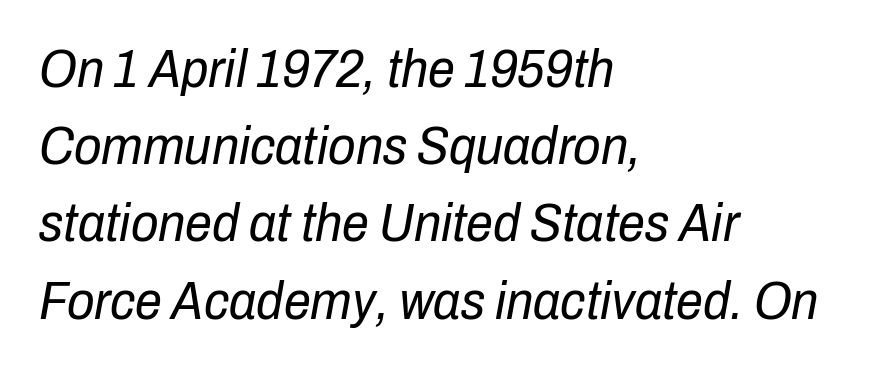
The image shows 54 px regular-weight, condensed type, italic (leaning right); set left-aligned, normal line spacing (1.43x), normal letter spacing, not underlined; low stroke contrast and a medium x-height.
